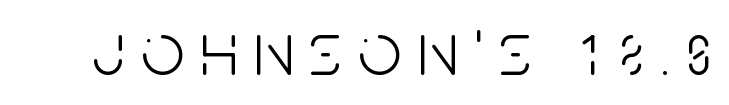
Decoration check: the copy has no underline. Serif or sans? Sans — the stroke terminals are bare. Upright lettering throughout. Glyph-to-glyph distance is far greater than everyday printed text.
